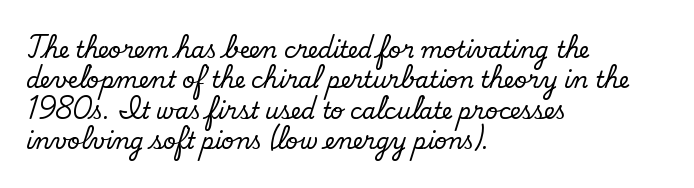
{"bold": "no", "underline": "no", "align": "left", "line_spacing": "normal", "line_spacing_ratio": 1.38, "letter_spacing": "normal", "letter_spacing_em": 0.0, "glyph_px": 22}
